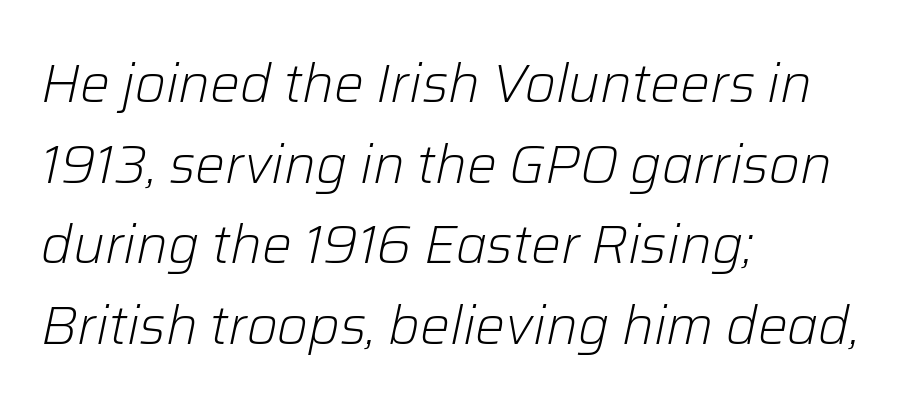
The image shows 53 px light type, italic (leaning right); set left-aligned, normal line spacing (1.52x), normal letter spacing, not underlined; low stroke contrast and a medium x-height.
